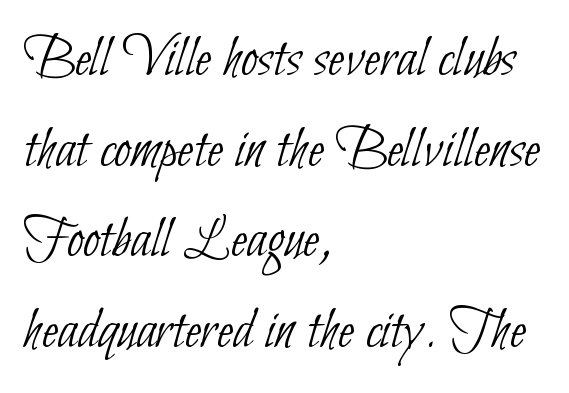
Is there much room between lines? A standard amount, neither cramped nor airy. The lines are quadded left. The letters advance in unequal steps, a hallmark of proportional type. A typesetter would label this face a sans.
